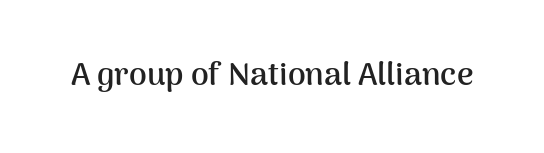
Q: Is the text bold? A: Yes.
Q: Is the text italic (slanted)? A: No, it is upright.
Q: Is the typeface a serif or a sans-serif typeface? A: Sans-serif.
Q: Is the text underlined? A: No.
Q: Is the spacing between letters normal or unusually wide? A: Normal.
Q: Width (condensed, normal, or wide)? A: Normal.
Q: Stroke contrast? A: Medium.
Q: x-height? A: Medium.
Q: Monospaced? A: No.
